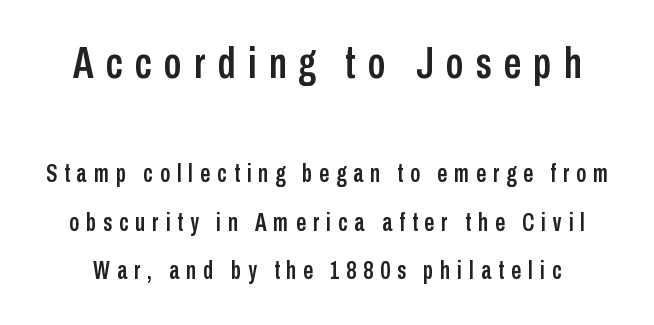
Q: Is the text italic (slanted)? A: No, it is upright.
Q: Is the typeface a serif or a sans-serif typeface? A: Sans-serif.
Q: Is the text underlined? A: No.
Q: Is the spacing between letters normal or unusually wide? A: Unusually wide.
Q: Is the spacing between lines tight, normal or loose? A: Loose.
Q: Which block of text is set in a larger size, the first (top) or the second (bottom)? A: The first (top) one.
Q: Width (condensed, normal, or wide)? A: Condensed.
Q: Stroke contrast? A: Low.
Q: x-height? A: Medium.
Q: Monospaced? A: No.
